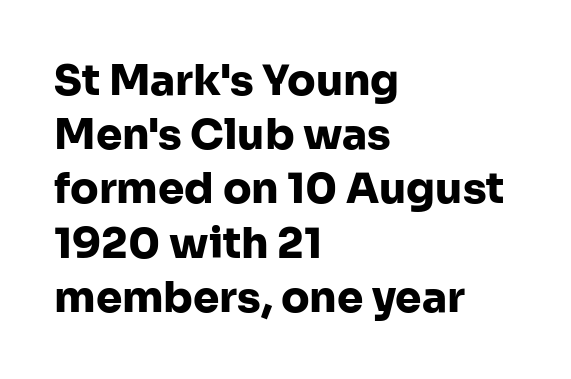
Q: Is the text bold? A: Yes.
Q: Is the text italic (slanted)? A: No, it is upright.
Q: Is the typeface a serif or a sans-serif typeface? A: Sans-serif.
Q: Is the text underlined? A: No.
Q: How is the paragraph aligned? A: Left-aligned.
Q: Is the spacing between letters normal or unusually wide? A: Normal.
Q: Is the spacing between lines tight, normal or loose? A: Normal.
Q: Width (condensed, normal, or wide)? A: Normal.
Q: Stroke contrast? A: Low.
Q: x-height? A: Medium.
Q: Monospaced? A: No.
